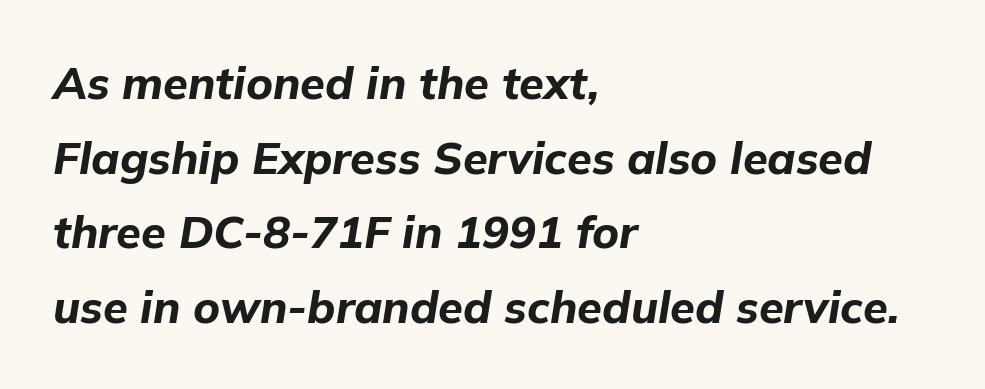
The image shows 45 px bold type, italic (leaning right); set left-aligned, normal line spacing (1.66x), normal letter spacing, not underlined; low stroke contrast and a medium x-height.
